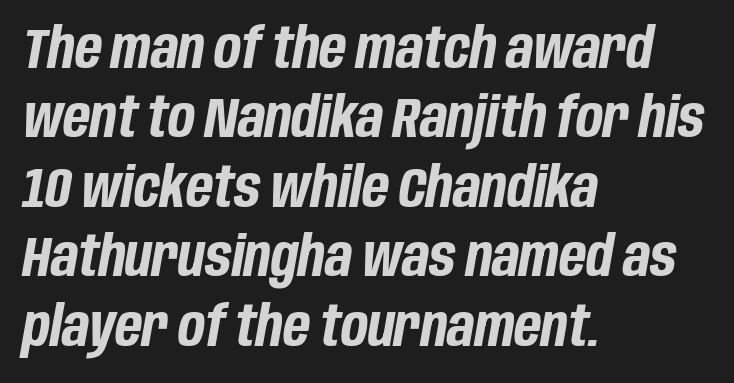
The image shows 56 px bold, condensed type, italic (leaning right); set left-aligned, line spacing 1.24x, normal letter spacing, not underlined; low stroke contrast and a large x-height.
